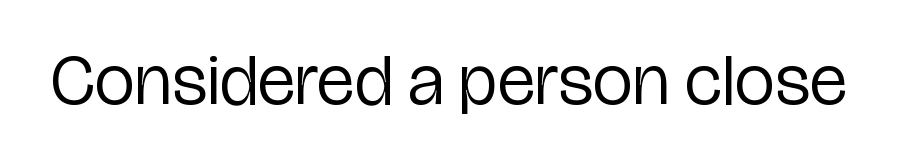
Q: Is the text bold? A: No.
Q: Is the text italic (slanted)? A: No, it is upright.
Q: Is the typeface a serif or a sans-serif typeface? A: Sans-serif.
Q: Is the text underlined? A: No.
Q: Is the spacing between letters normal or unusually wide? A: Normal.
Q: Width (condensed, normal, or wide)? A: Condensed.
Q: Stroke contrast? A: Low.
Q: x-height? A: Medium.
Q: Monospaced? A: No.
